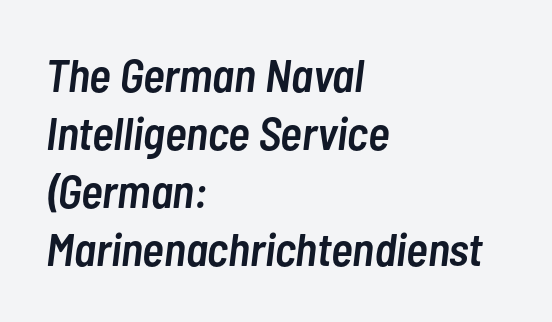
{"italic": "yes", "lean": "right", "slant_degrees": 7, "bold": "semi", "weight": "semibold", "width": "condensed", "stroke_contrast": "low", "x_height": "medium", "monospaced": "no", "underline": "no", "align": "left", "line_spacing": "normal", "line_spacing_ratio": 1.26, "letter_spacing": "normal", "letter_spacing_em": 0.0, "glyph_px": 46}
